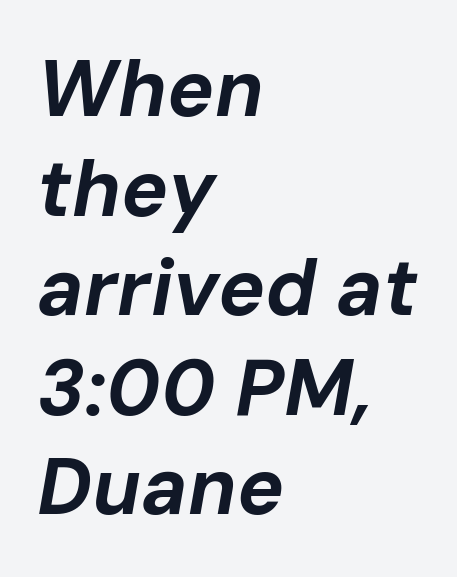
Q: Is the text bold? A: Yes.
Q: Is the text italic (slanted)? A: Yes, it leans right by about 10 degrees.
Q: Is the text underlined? A: No.
Q: How is the paragraph aligned? A: Left-aligned.
Q: Is the spacing between letters normal or unusually wide? A: Normal.
Q: Is the spacing between lines tight, normal or loose? A: Normal.
Q: Width (condensed, normal, or wide)? A: Normal.
Q: Stroke contrast? A: Low.
Q: x-height? A: Medium.
Q: Monospaced? A: No.
